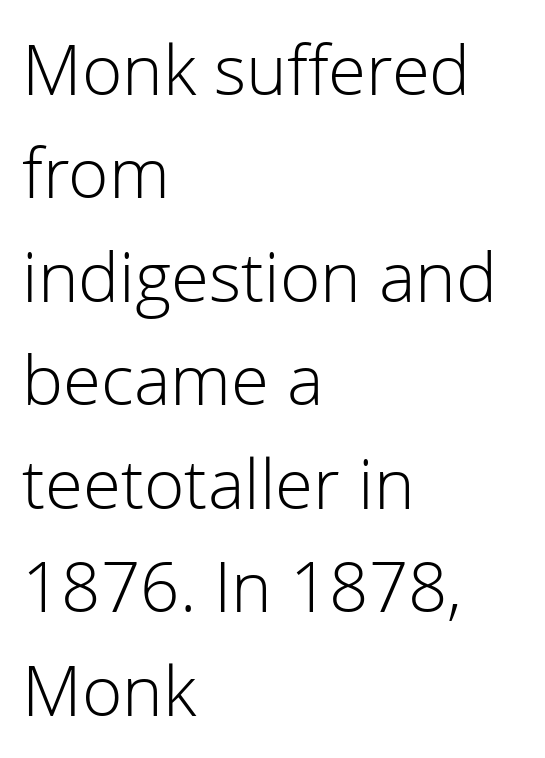
The image shows 69 px light sans-serif type, upright; set left-aligned, normal line spacing (1.5x), normal letter spacing, not underlined; low stroke contrast and a medium x-height.
